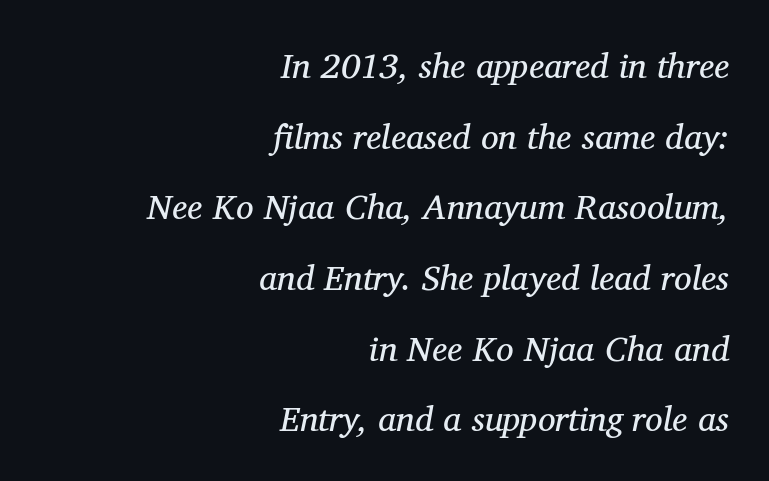
Q: Is the text bold? A: No.
Q: Is the text italic (slanted)? A: Yes, it leans right by about 11 degrees.
Q: Is the typeface a serif or a sans-serif typeface? A: Serif.
Q: Is the text underlined? A: No.
Q: How is the paragraph aligned? A: Right-aligned.
Q: Is the spacing between letters normal or unusually wide? A: Normal.
Q: Is the spacing between lines tight, normal or loose? A: Loose.
Q: Width (condensed, normal, or wide)? A: Normal.
Q: Stroke contrast? A: Medium.
Q: x-height? A: Medium.
Q: Monospaced? A: No.
